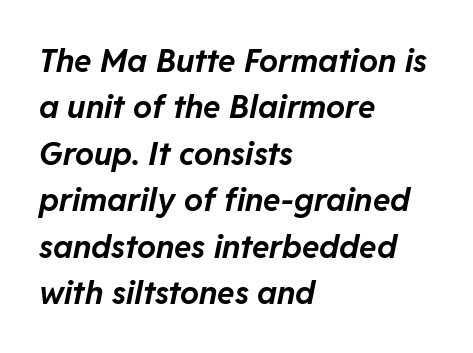
{"italic": "yes", "lean": "right", "slant_degrees": 11, "bold": "yes", "weight": "bold", "width": "normal", "stroke_contrast": "low", "x_height": "medium", "monospaced": "no", "underline": "no", "align": "left", "line_spacing": "normal", "line_spacing_ratio": 1.45, "letter_spacing": "normal", "letter_spacing_em": 0.0, "glyph_px": 32}
